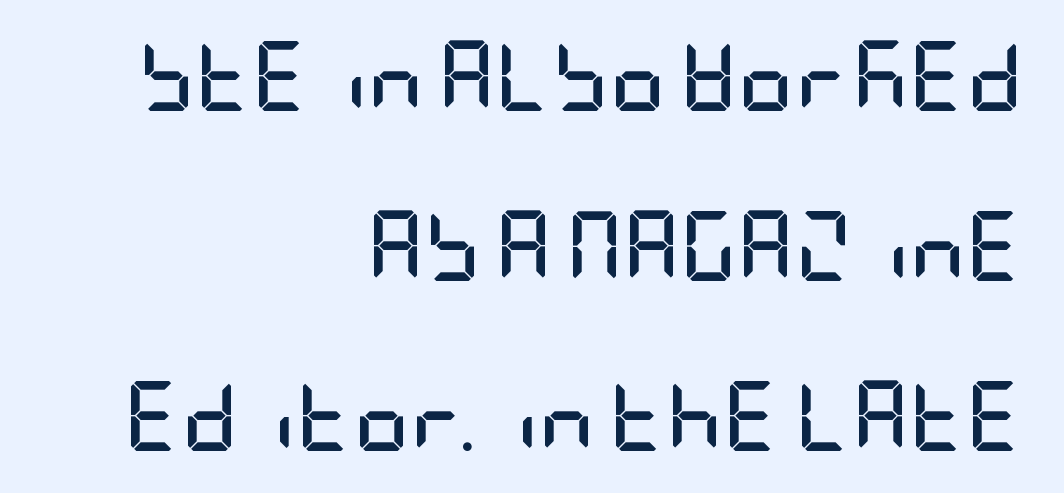
The text was rendered using a sans face with plain stroke endings. Plenty of ink on the page — the face is bold. Default kerning and tracking; the words read as compact shapes. Does the lettering tilt? It doesn't — this is upright. Reading down the block, your eye finds every line finishing at a fixed right position. Honestly, the rows look like they've been pulled way apart.
